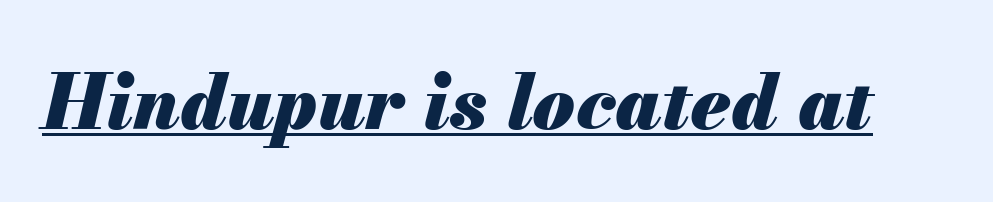
Slanted lettering throughout. The rendering keeps characters at their native spacing. This is heavy type, rendered in bold. Descenders here cross a horizontal rule under the line. This sample has the flowing, uneven cadence of proportional lettering.
